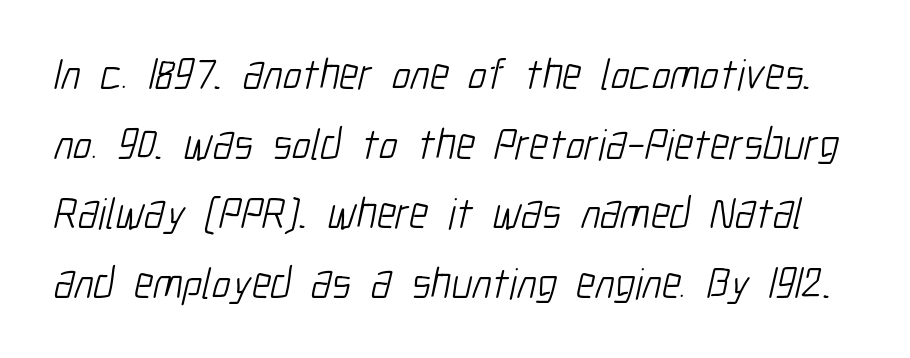
Q: Is the text bold? A: No.
Q: Is the typeface a serif or a sans-serif typeface? A: Sans-serif.
Q: Is the text underlined? A: No.
Q: Is the spacing between letters normal or unusually wide? A: Normal.
Q: Is the spacing between lines tight, normal or loose? A: Normal.
Q: Width (condensed, normal, or wide)? A: Condensed.
Q: Stroke contrast? A: Low.
Q: x-height? A: Medium.
Q: Monospaced? A: No.
